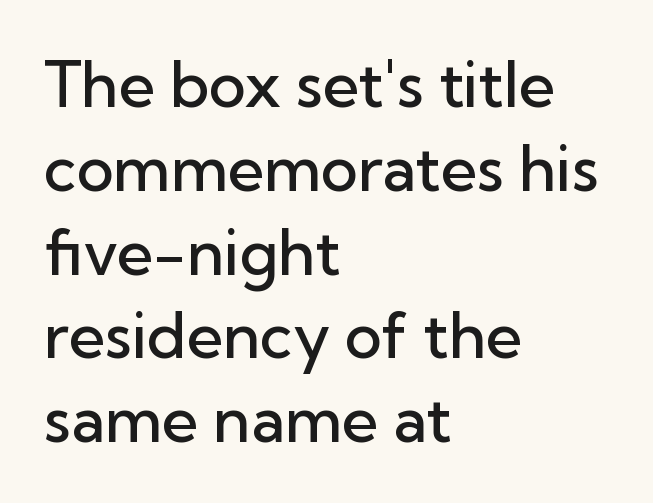
The image shows 63 px semibold sans-serif type, upright; set left-aligned, normal line spacing (1.33x), normal letter spacing, not underlined; low stroke contrast and a medium x-height.
